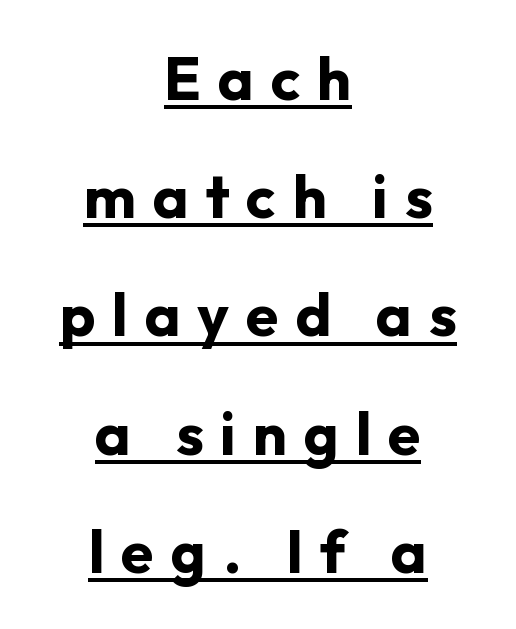
You can tell it's not italic because the verticals are truly vertical. A full-strength bold gives these letters their thick strokes. The passage shown is typeset with a sans-serif family. The specimen includes a rule beneath the text block's lines. You could not count columns in this text — the font is proportionally spaced. Substantial extra tracking has been applied to these lines.
